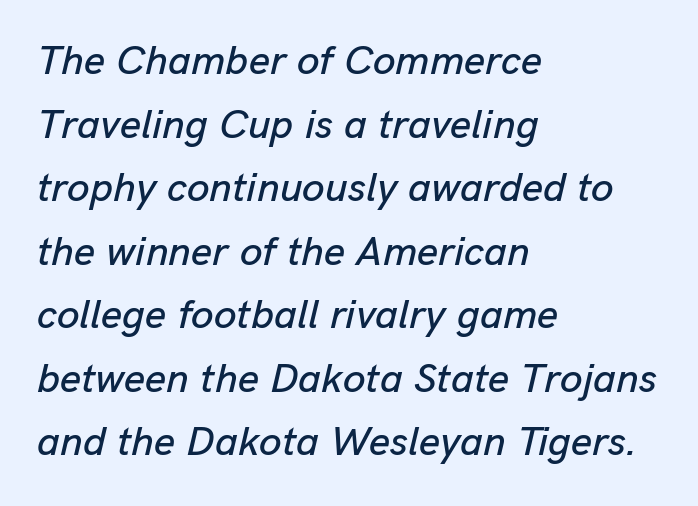
Q: Is the text italic (slanted)? A: Yes, it leans right by about 13 degrees.
Q: Is the text underlined? A: No.
Q: How is the paragraph aligned? A: Left-aligned.
Q: Is the spacing between letters normal or unusually wide? A: Normal.
Q: Is the spacing between lines tight, normal or loose? A: Normal.
Q: Width (condensed, normal, or wide)? A: Normal.
Q: Stroke contrast? A: Low.
Q: x-height? A: Medium.
Q: Monospaced? A: No.
